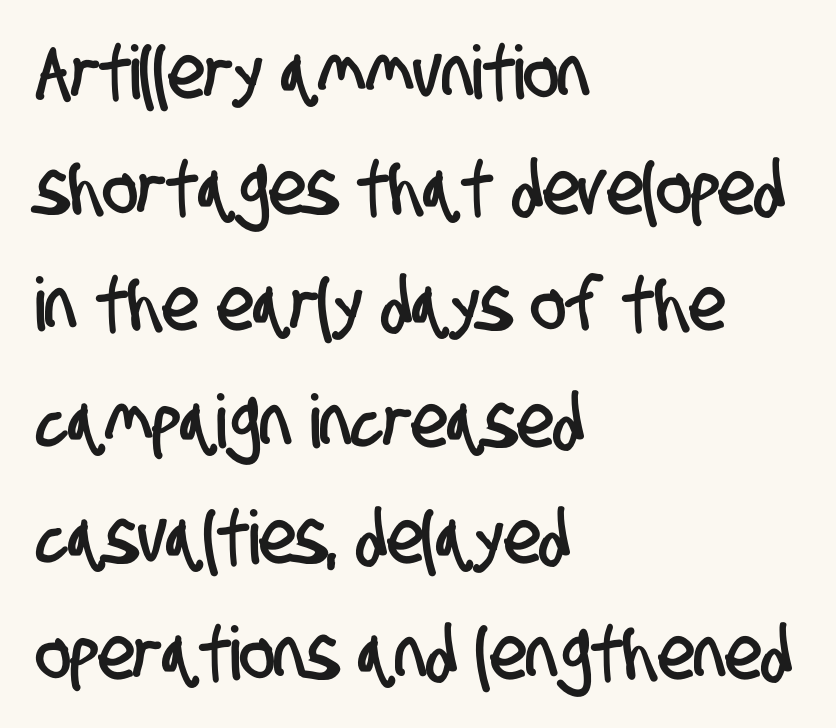
{"serif": "no", "width": "condensed", "stroke_contrast": "low", "x_height": "large", "monospaced": "no", "underline": "no", "align": "left", "line_spacing": "normal", "line_spacing_ratio": 1.57, "letter_spacing": "normal", "letter_spacing_em": 0.0, "glyph_px": 74}
